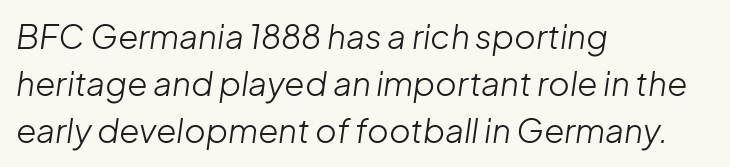
The rendering applies a slant to the glyphs. This reads as an unemphasized weight, regular at the heaviest. Character widths vary here, with narrow letters taking less room than wide ones. Honestly, the row spacing looks completely unremarkable. Compared with typical body copy, the letter spacing here is the same.
